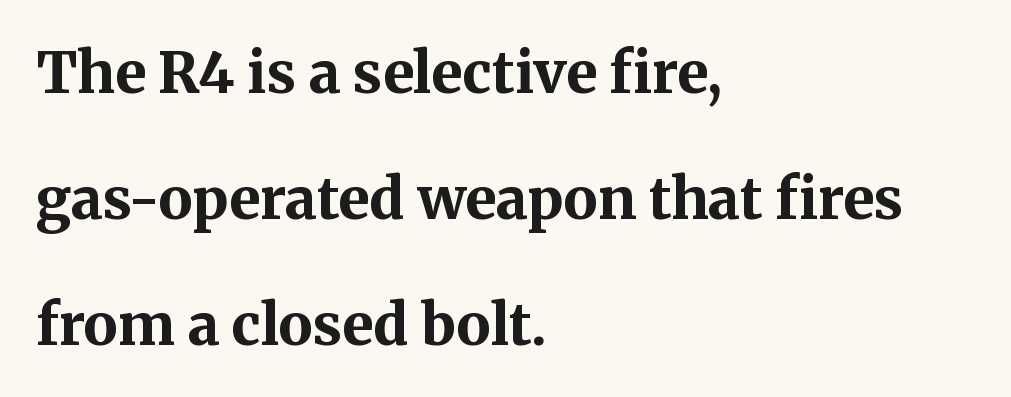
Ascenders rise straight up at ninety degrees. If you drew a ruler down the left edge, every line would touch it. You could not count columns in this text — the font is proportionally spaced. This sample uses plain, unmodified letter spacing. Underline: absent.
